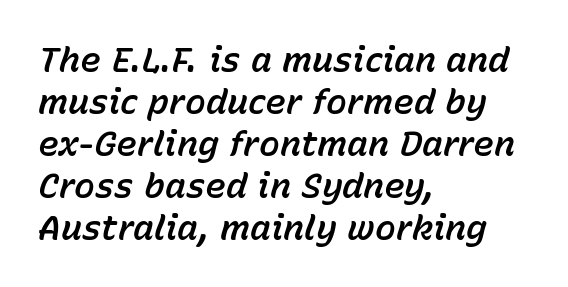
Style check: oblique. Short and long lines alike share a common starting point at left. Nothing unusual about the tracking: characters are spaced as the font intends. Note the varied advance widths — an 'i' is clearly narrower than an 'm'. The passage shown is not underscored anywhere.
